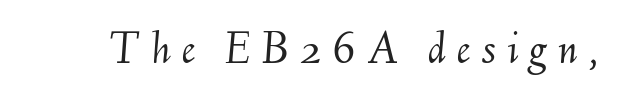
{"italic": "yes", "lean": "right", "slant_degrees": 6, "bold": "no", "weight": "light", "width": "normal", "stroke_contrast": "medium", "x_height": "small", "monospaced": "no", "underline": "no", "letter_spacing": "wide", "letter_spacing_em": 0.22, "glyph_px": 48}
